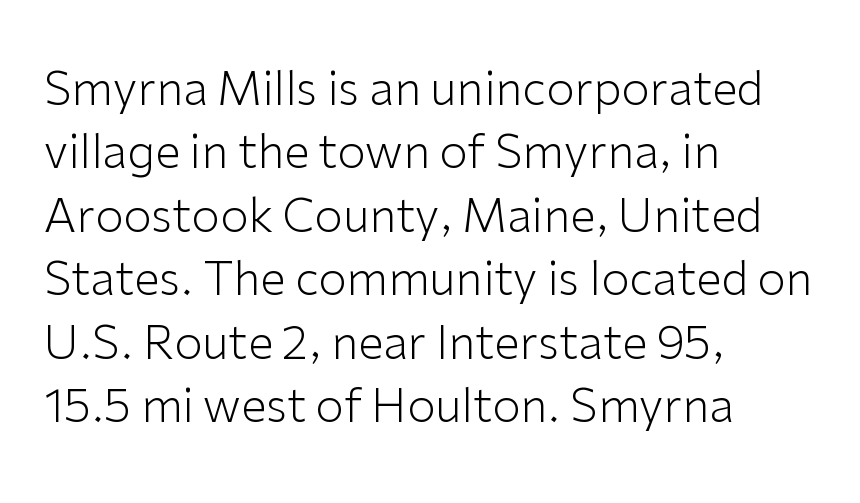
The image shows 46 px light sans-serif type, upright; set left-aligned, normal line spacing (1.38x), normal letter spacing, not underlined; low stroke contrast and a medium x-height.
